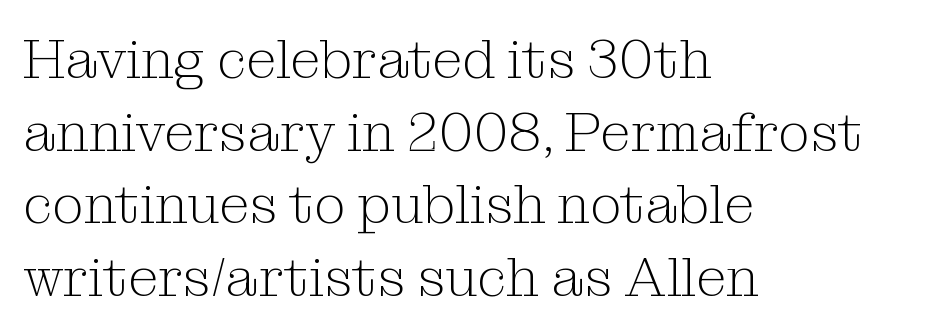
Q: Is the text bold? A: No.
Q: Is the text italic (slanted)? A: No, it is upright.
Q: Is the typeface a serif or a sans-serif typeface? A: Serif.
Q: Is the text underlined? A: No.
Q: How is the paragraph aligned? A: Left-aligned.
Q: Is the spacing between letters normal or unusually wide? A: Normal.
Q: Is the spacing between lines tight, normal or loose? A: Normal.
Q: Width (condensed, normal, or wide)? A: Normal.
Q: Stroke contrast? A: Medium.
Q: x-height? A: Medium.
Q: Monospaced? A: No.
